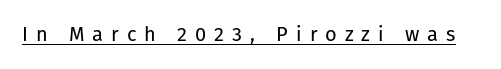
Weight: in the light-to-regular range. A baseline rule has been typeset under these characters. Tracking here is generous; glyphs stand well apart from one another. Rendered with straight, roman letterforms.
